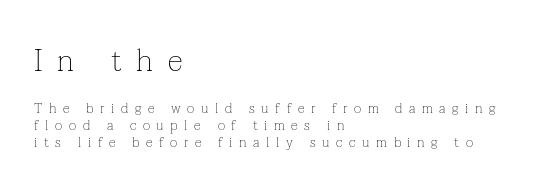
The image shows 31 px thin serif type, upright; set left-aligned, line spacing 1.2x, unusually wide letter spacing (+0.47 em), not underlined; the first (top) block is 2.21x larger; low stroke contrast and a medium x-height.
